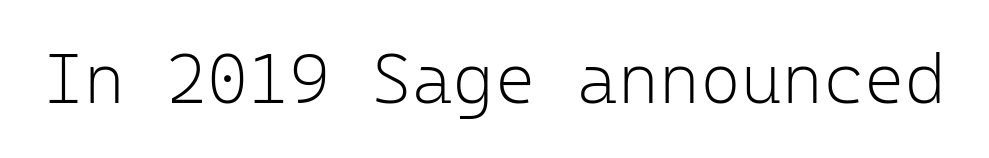
Words float on clear page, feet unadorned. These lines are rendered in a fixed-pitch font. Look at the tracking — it's just the regular setting, nothing added. It's the straight-up-and-down kind of type. You can tell from the bare stems that sans-serif type was used. Summary of weight: not heavy and not bold.
